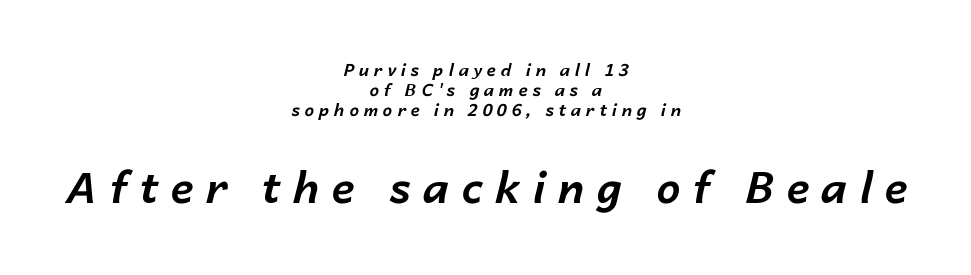
{"italic": "yes", "lean": "right", "slant_degrees": 14, "bold": "yes", "weight": "bold", "width": "normal", "stroke_contrast": "low", "x_height": "medium", "monospaced": "no", "underline": "no", "align": "center", "line_spacing_ratio": 1.18, "letter_spacing": "wide", "letter_spacing_em": 0.28, "larger_block": "second", "size_ratio": 2.53, "glyph_px": 43}
